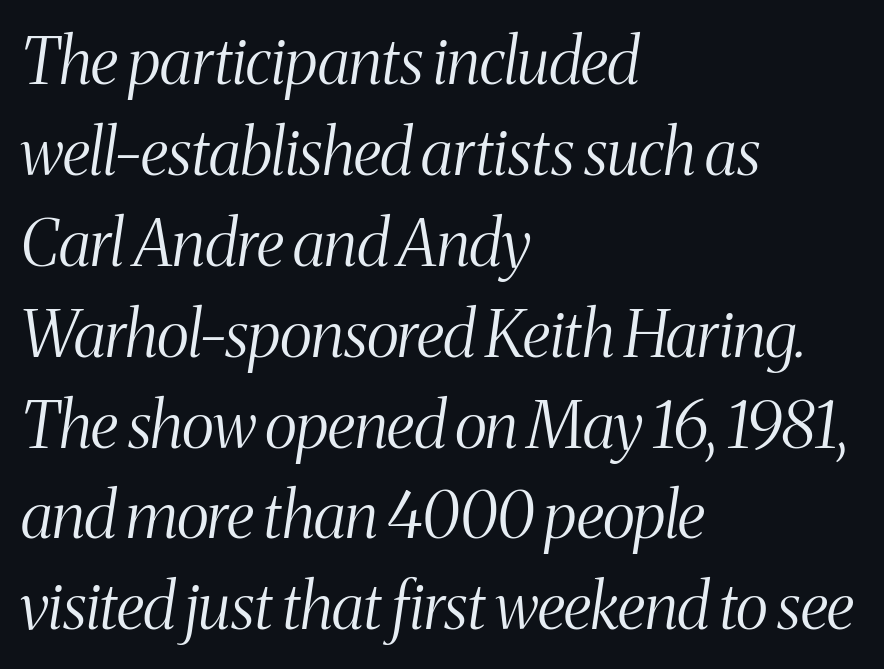
{"serif": "yes", "italic": "yes", "lean": "right", "slant_degrees": 8, "bold": "no", "weight": "light", "width": "condensed", "stroke_contrast": "medium", "x_height": "medium", "monospaced": "no", "underline": "no", "align": "left", "line_spacing": "normal", "line_spacing_ratio": 1.42, "letter_spacing": "normal", "letter_spacing_em": 0.0, "glyph_px": 64}
